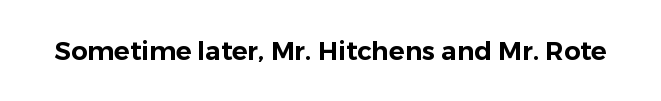
Is there any slant? The stems are plumb. Descenders are the only things crossing below the line. The line texture is even and compact thanks to regular tracking.
